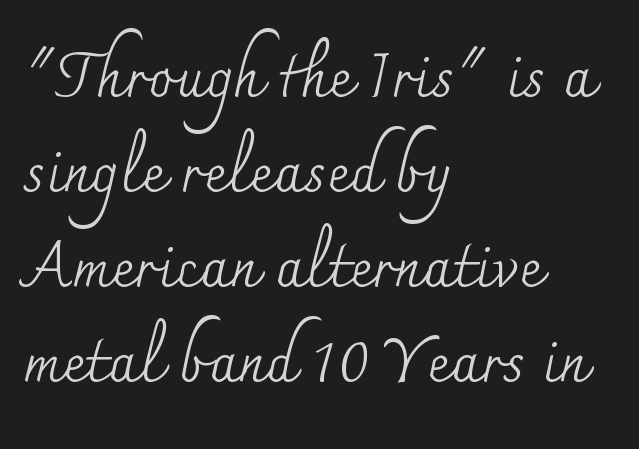
Q: Is the text bold? A: No.
Q: Is the text italic (slanted)? A: Yes.
Q: Is the typeface a serif or a sans-serif typeface? A: Serif.
Q: Is the text underlined? A: No.
Q: How is the paragraph aligned? A: Left-aligned.
Q: Is the spacing between letters normal or unusually wide? A: Normal.
Q: Is the spacing between lines tight, normal or loose? A: Normal.
Q: Width (condensed, normal, or wide)? A: Normal.
Q: Stroke contrast? A: Medium.
Q: x-height? A: Small.
Q: Monospaced? A: No.
